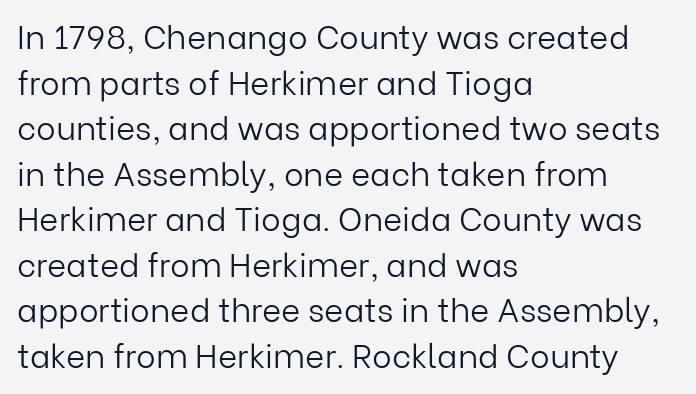
{"serif": "no", "italic": "no", "bold": "no", "weight": "light", "width": "normal", "stroke_contrast": "low", "x_height": "medium", "monospaced": "no", "underline": "no", "align": "left", "line_spacing": "normal", "line_spacing_ratio": 1.38, "letter_spacing": "normal", "letter_spacing_em": 0.0, "glyph_px": 33}
